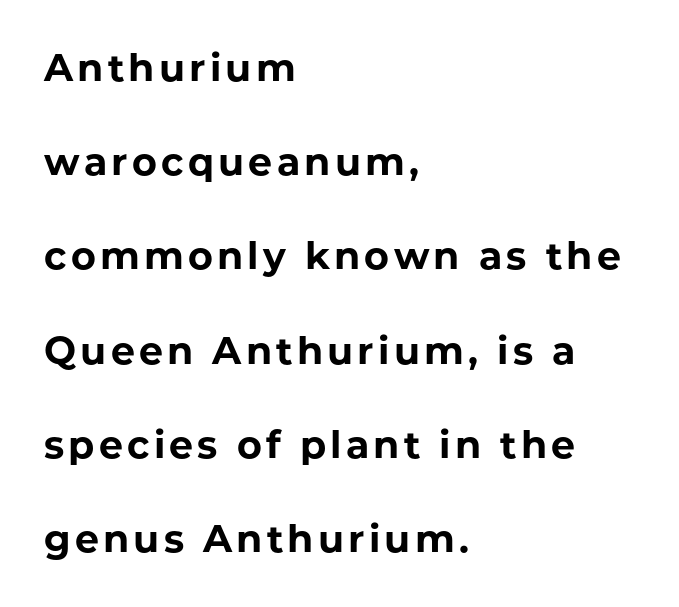
Q: Is the text bold? A: Yes.
Q: Is the text italic (slanted)? A: No, it is upright.
Q: Is the typeface a serif or a sans-serif typeface? A: Sans-serif.
Q: Is the text underlined? A: No.
Q: How is the paragraph aligned? A: Left-aligned.
Q: Is the spacing between lines tight, normal or loose? A: Loose.
Q: Width (condensed, normal, or wide)? A: Normal.
Q: Stroke contrast? A: Low.
Q: x-height? A: Medium.
Q: Monospaced? A: No.
